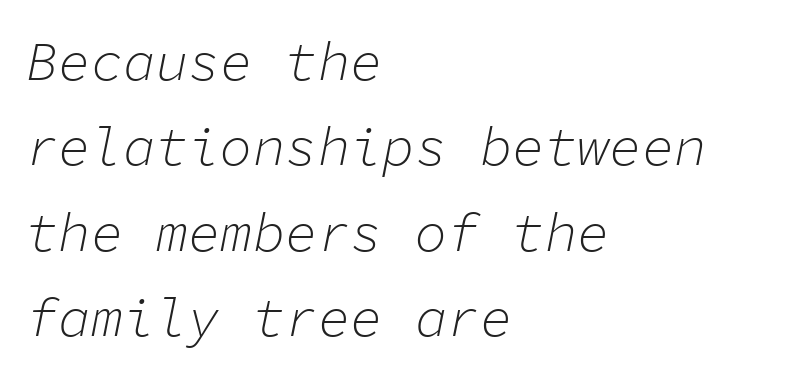
Check the space under the baseline: it is left empty. The compositor pushed each line to the left boundary. The type is set solid horizontally, with unmodified tracking. Summary of weight: not heavy and not bold.
